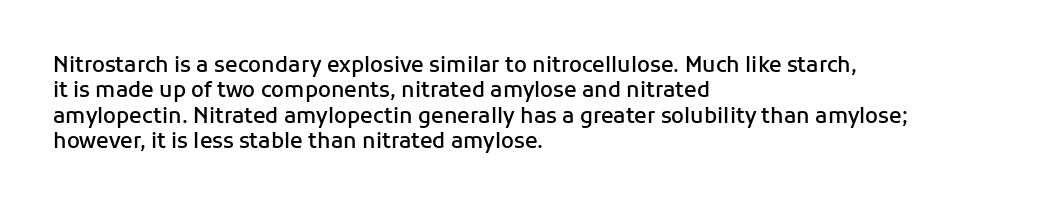
Q: Is the text bold? A: Semi-bold.
Q: Is the text italic (slanted)? A: No, it is upright.
Q: Is the text underlined? A: No.
Q: How is the paragraph aligned? A: Left-aligned.
Q: Is the spacing between letters normal or unusually wide? A: Normal.
